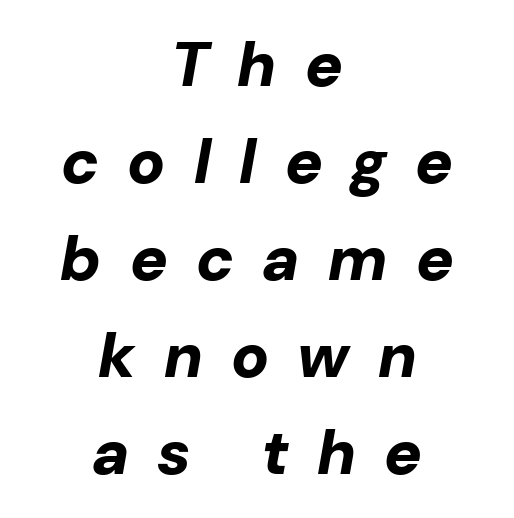
The image shows 63 px bold type, italic (leaning right); set centered, normal line spacing (1.54x), unusually wide letter spacing (+0.45 em), not underlined; low stroke contrast and a medium x-height.
